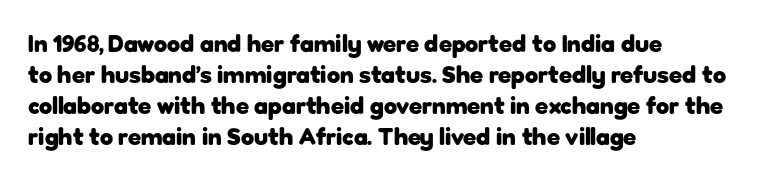
{"italic": "no", "bold": "yes", "underline": "no", "align": "left", "line_spacing": "normal", "line_spacing_ratio": 1.29, "letter_spacing": "normal", "letter_spacing_em": 0.0, "glyph_px": 24}
